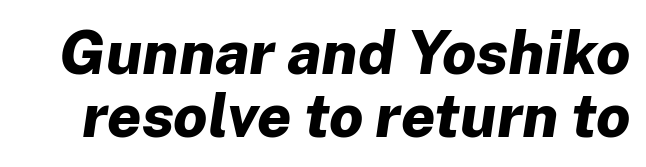
The image shows 61 px bold type, italic (leaning right); set tight line spacing (1.03x), normal letter spacing, not underlined; low stroke contrast and a medium x-height.
